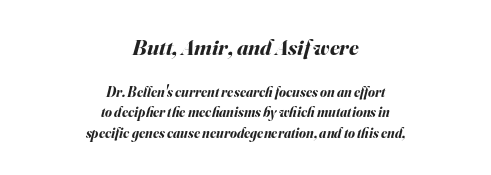
Normally led — the rows are evenly, conventionally spaced. Look at the glyph heights: the upper group is clearly the bigger setting. This is heavy type, rendered in bold. The paragraph has two soft edges and a firm central axis.
